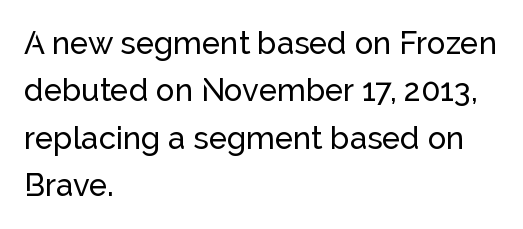
The horizontal fit of the characters is conventional and even. You could not count columns in this text — the font is proportionally spaced. Check where the strokes stop: nothing finishes them off — pure sans. Honestly, the row spacing looks completely unremarkable.
